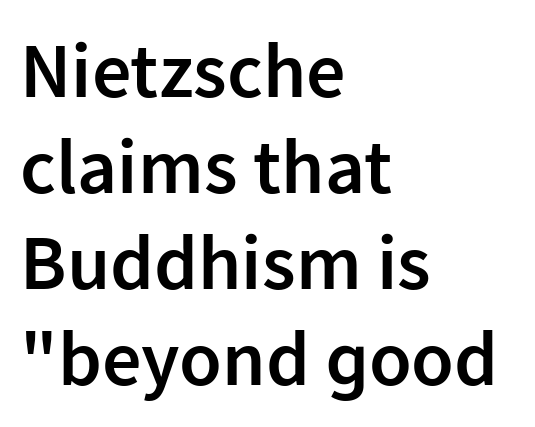
{"serif": "no", "italic": "no", "bold": "semi", "weight": "semibold", "width": "normal", "stroke_contrast": "low", "x_height": "medium", "monospaced": "no", "underline": "no", "align": "left", "line_spacing_ratio": 1.23, "letter_spacing": "normal", "letter_spacing_em": 0.0, "glyph_px": 78}
